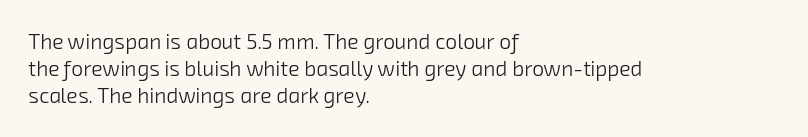
{"bold": "no", "underline": "no", "align": "left", "line_spacing": "normal", "line_spacing_ratio": 1.29, "letter_spacing": "normal", "letter_spacing_em": 0.0, "glyph_px": 21}
